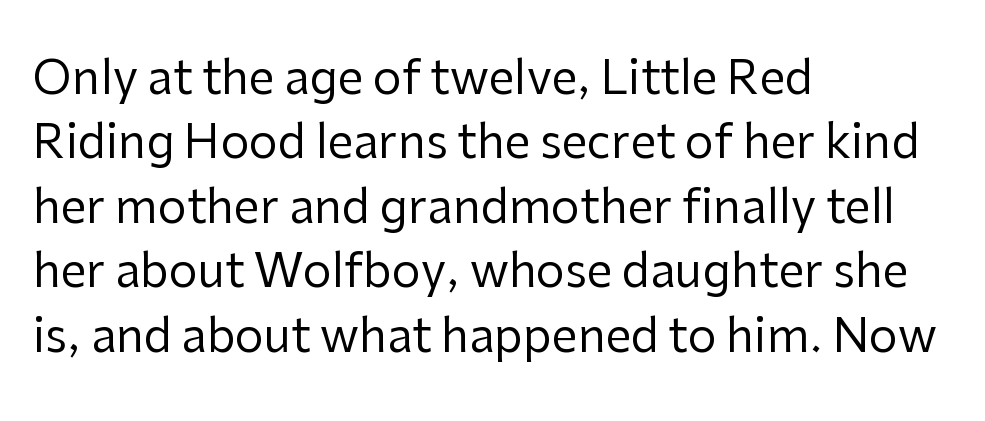
Q: Is the text bold? A: No.
Q: Is the text italic (slanted)? A: No, it is upright.
Q: Is the typeface a serif or a sans-serif typeface? A: Sans-serif.
Q: Is the text underlined? A: No.
Q: How is the paragraph aligned? A: Left-aligned.
Q: Is the spacing between letters normal or unusually wide? A: Normal.
Q: Is the spacing between lines tight, normal or loose? A: Normal.
Q: Width (condensed, normal, or wide)? A: Normal.
Q: Stroke contrast? A: Low.
Q: x-height? A: Medium.
Q: Monospaced? A: No.
